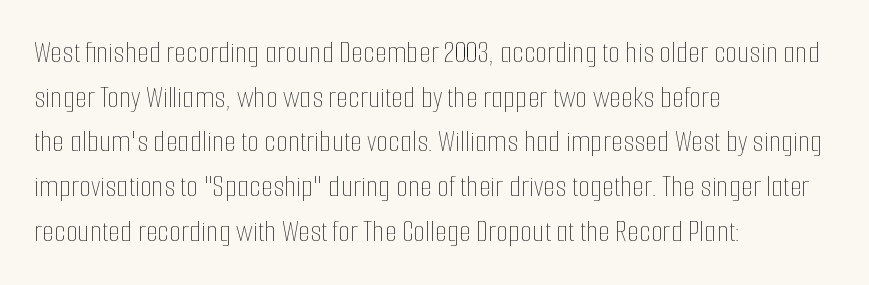
Q: Is the text bold? A: No.
Q: Is the text italic (slanted)? A: No, it is upright.
Q: Is the text underlined? A: No.
Q: How is the paragraph aligned? A: Left-aligned.
Q: Is the spacing between letters normal or unusually wide? A: Normal.
Q: Is the spacing between lines tight, normal or loose? A: Normal.
Q: Width (condensed, normal, or wide)? A: Condensed.
Q: Stroke contrast? A: Low.
Q: x-height? A: Medium.
Q: Monospaced? A: No.
